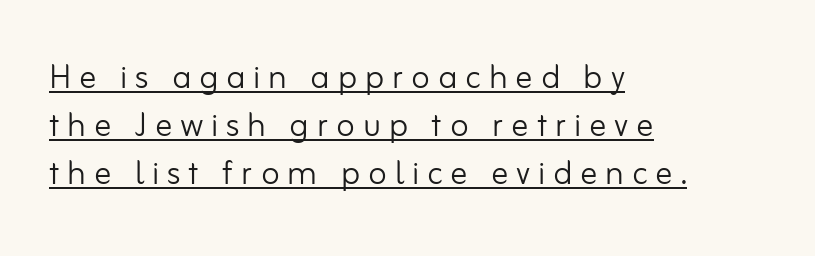
{"serif": "no", "italic": "no", "bold": "no", "weight": "light", "width": "normal", "stroke_contrast": "low", "x_height": "small", "monospaced": "no", "underline": "yes", "align": "left", "line_spacing": "tight", "line_spacing_ratio": 1.12, "glyph_px": 43}
